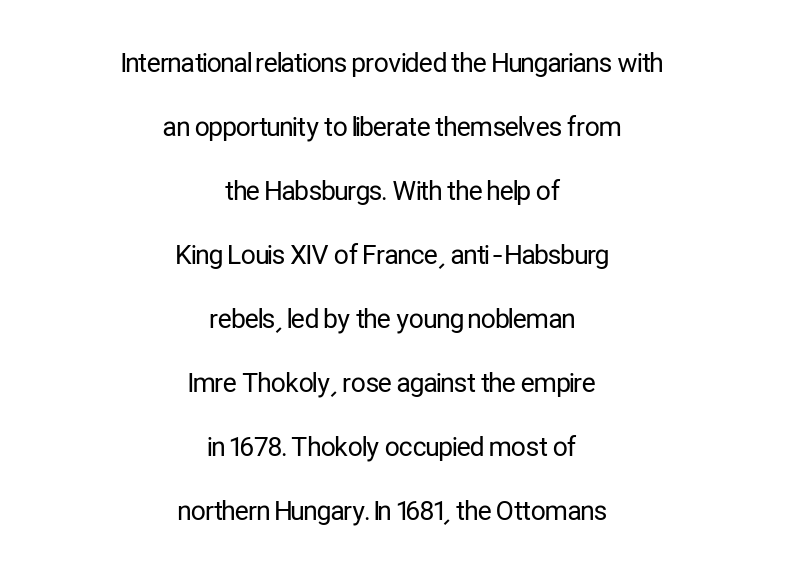
Q: Is the text bold? A: No.
Q: Is the text italic (slanted)? A: No, it is upright.
Q: Is the text underlined? A: No.
Q: How is the paragraph aligned? A: Centered.
Q: Is the spacing between letters normal or unusually wide? A: Normal.
Q: Is the spacing between lines tight, normal or loose? A: Loose.
